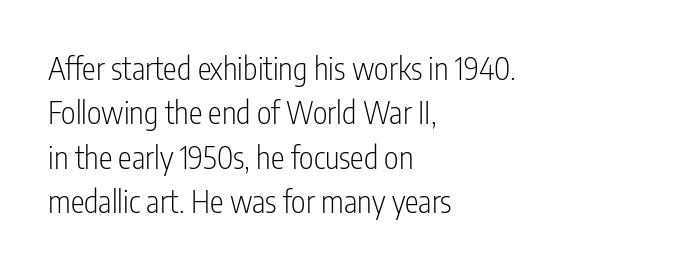
Each letter keeps its own natural width here, so spacing adapts to shape. Look at the bottom of the vertical strokes: they stop flat, with no serifs. Unlike italic type, these characters show no tilt at all. Leading: standard. The strip under each line holds only bare page.
